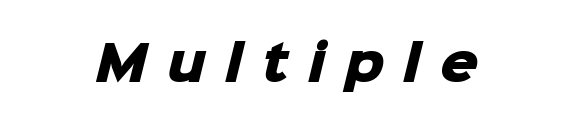
The rendering uses natural spacing where letterforms have individual widths. The space beneath each line is pristine and unruled. The gaps between neighbouring characters are conspicuously large. Weight: bold. The text was rendered using a sans face with plain stroke endings.
